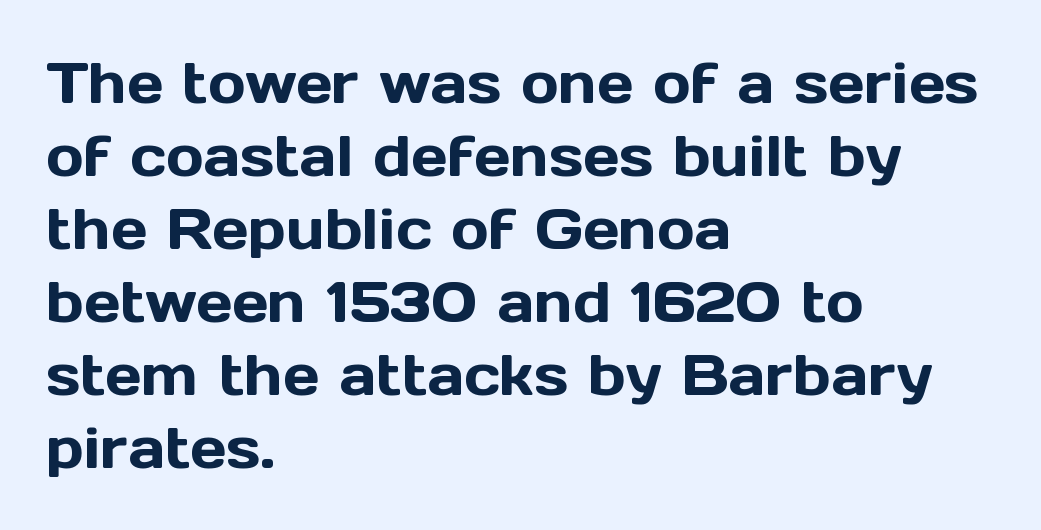
Q: Is the text italic (slanted)? A: No, it is upright.
Q: Is the typeface a serif or a sans-serif typeface? A: Sans-serif.
Q: Is the text underlined? A: No.
Q: How is the paragraph aligned? A: Left-aligned.
Q: Is the spacing between letters normal or unusually wide? A: Normal.
Q: Is the spacing between lines tight, normal or loose? A: Normal.
Q: Width (condensed, normal, or wide)? A: Normal.
Q: x-height? A: Medium.
Q: Monospaced? A: No.
